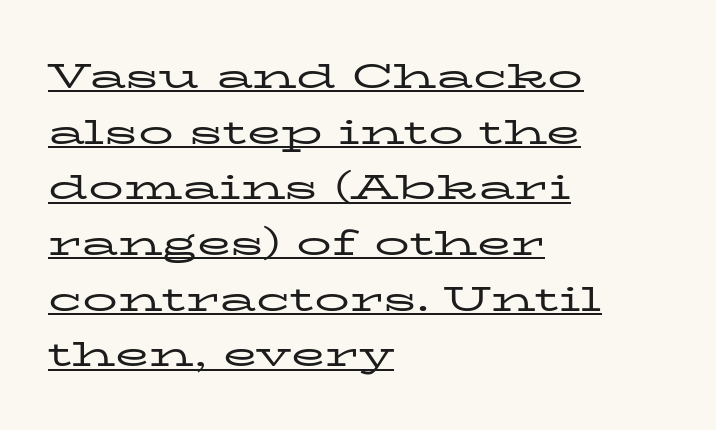
Q: Is the text bold? A: No.
Q: Is the text italic (slanted)? A: No, it is upright.
Q: Is the typeface a serif or a sans-serif typeface? A: Serif.
Q: Is the text underlined? A: Yes.
Q: How is the paragraph aligned? A: Left-aligned.
Q: Is the spacing between letters normal or unusually wide? A: Normal.
Q: Is the spacing between lines tight, normal or loose? A: Normal.
Q: Width (condensed, normal, or wide)? A: Wide.
Q: Stroke contrast? A: Low.
Q: x-height? A: Medium.
Q: Monospaced? A: No.
